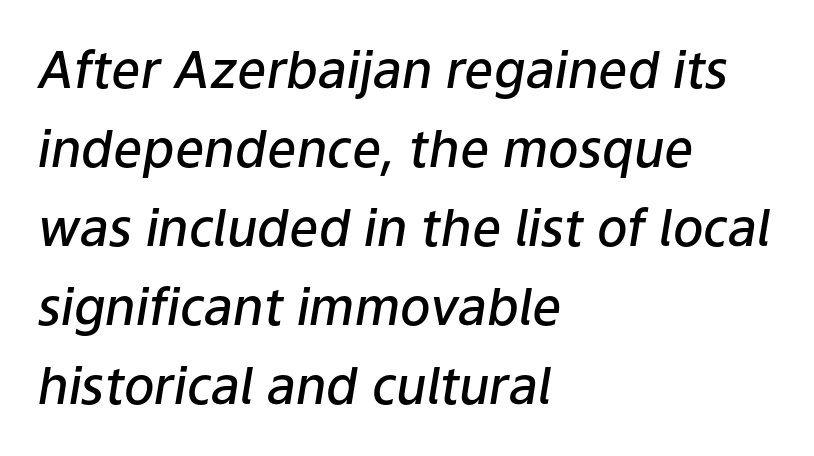
The space between consecutive lines is moderate. Spacing verdict: proportional, widths tailored to each character. Weight check: semibold — heavier than regular, not quite bold. The area under the type is left untouched. There's an unmistakable incline to the writing here. The setting favours the left margin, as ordinary paragraphs usually do.
